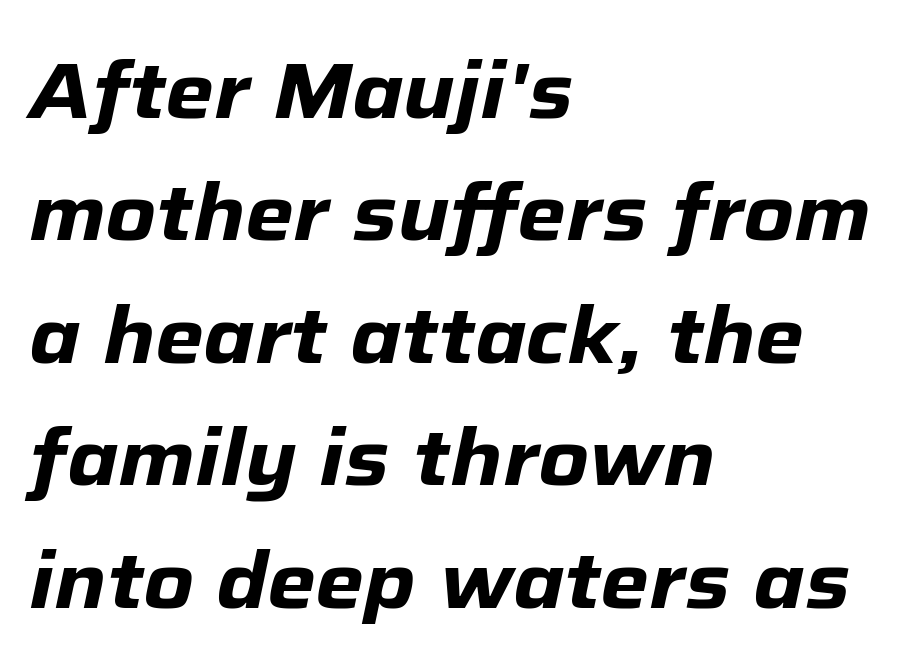
Q: Is the text bold? A: Yes.
Q: Is the text italic (slanted)? A: Yes, it leans right by about 12 degrees.
Q: Is the text underlined? A: No.
Q: How is the paragraph aligned? A: Left-aligned.
Q: Is the spacing between letters normal or unusually wide? A: Normal.
Q: Is the spacing between lines tight, normal or loose? A: Normal.
Q: Width (condensed, normal, or wide)? A: Normal.
Q: Stroke contrast? A: Low.
Q: x-height? A: Medium.
Q: Monospaced? A: No.
